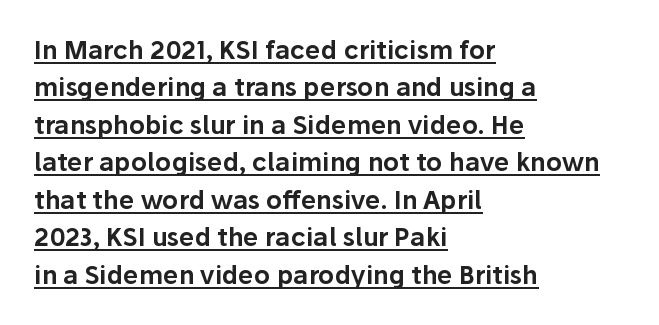
The horizontal fit of the characters is conventional and even. Alignment: flush left. In terms of leading, this rendering sits right in the middle. Vertical strokes here are truly vertical. Somebody hit Ctrl+U on this one — the words are underlined.
